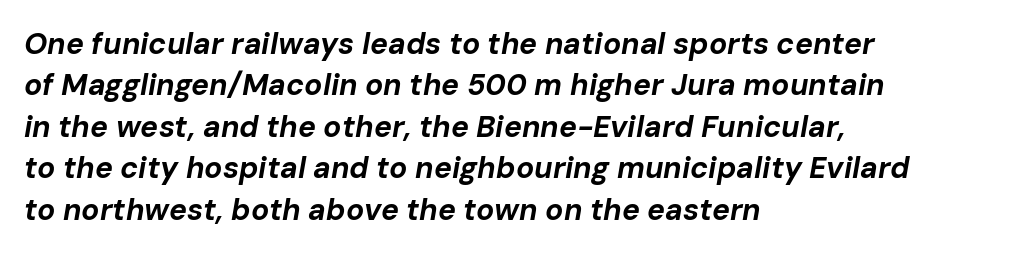
Q: Is the text bold? A: Yes.
Q: Is the text italic (slanted)? A: Yes, it leans right by about 10 degrees.
Q: Is the text underlined? A: No.
Q: How is the paragraph aligned? A: Left-aligned.
Q: Is the spacing between letters normal or unusually wide? A: Normal.
Q: Is the spacing between lines tight, normal or loose? A: Normal.
Q: Width (condensed, normal, or wide)? A: Normal.
Q: Stroke contrast? A: Low.
Q: x-height? A: Medium.
Q: Monospaced? A: No.
